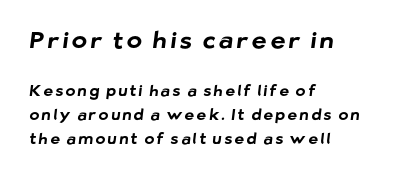
The image shows 23 px bold type; set left-aligned, normal line spacing (1.59x), not underlined; the first (top) block is 1.53x larger.
